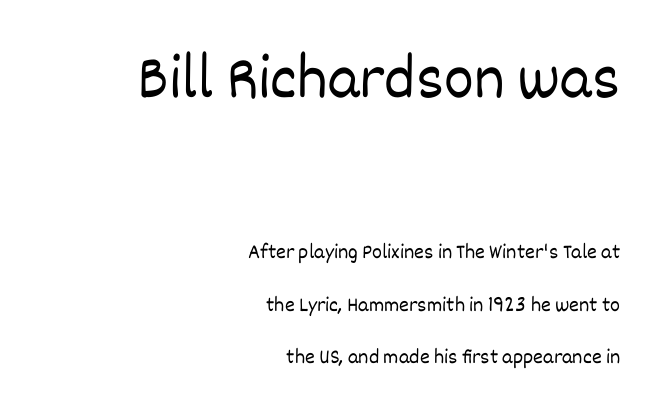
Q: Is the text bold? A: No.
Q: Is the text italic (slanted)? A: No, it is upright.
Q: Is the text underlined? A: No.
Q: How is the paragraph aligned? A: Right-aligned.
Q: Is the spacing between letters normal or unusually wide? A: Normal.
Q: Is the spacing between lines tight, normal or loose? A: Loose.
Q: Which block of text is set in a larger size, the first (top) or the second (bottom)? A: The first (top) one.
Q: Width (condensed, normal, or wide)? A: Normal.
Q: Stroke contrast? A: Low.
Q: x-height? A: Large.
Q: Monospaced? A: No.
